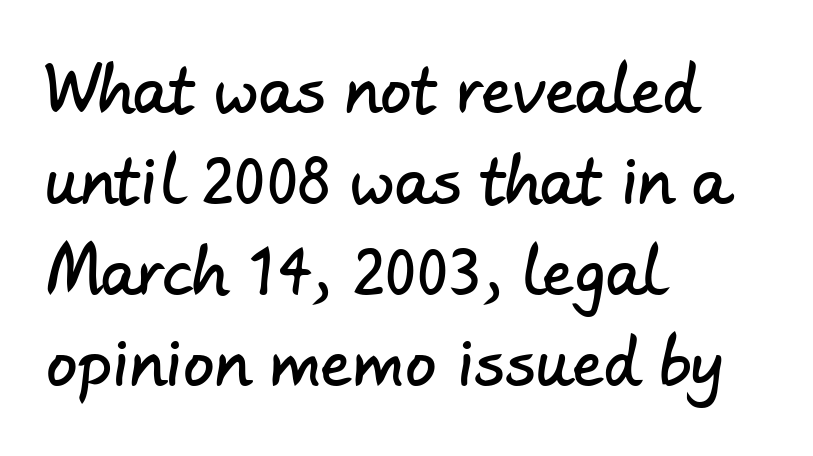
Q: Is the typeface a serif or a sans-serif typeface? A: Sans-serif.
Q: Is the text underlined? A: No.
Q: How is the paragraph aligned? A: Left-aligned.
Q: Is the spacing between letters normal or unusually wide? A: Normal.
Q: Is the spacing between lines tight, normal or loose? A: Normal.
Q: Width (condensed, normal, or wide)? A: Normal.
Q: Stroke contrast? A: Low.
Q: x-height? A: Small.
Q: Monospaced? A: No.
